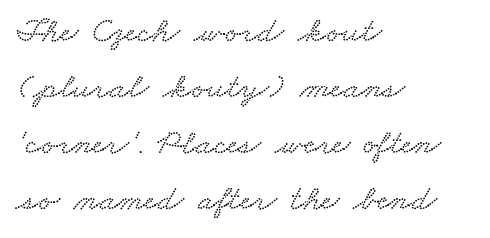
{"width": "wide", "stroke_contrast": "low", "x_height": "small", "monospaced": "no", "underline": "no", "align": "left", "line_spacing": "normal", "line_spacing_ratio": 1.56, "letter_spacing": "normal", "letter_spacing_em": 0.0, "glyph_px": 36}
